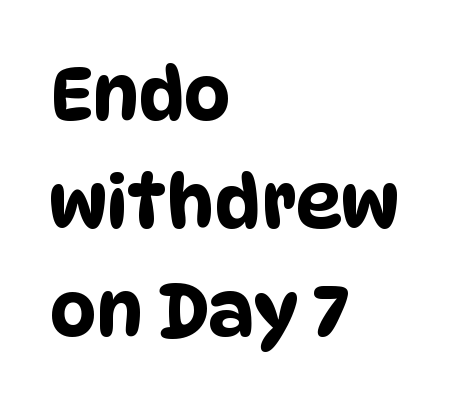
Q: Is the typeface a serif or a sans-serif typeface? A: Sans-serif.
Q: Is the text underlined? A: No.
Q: How is the paragraph aligned? A: Left-aligned.
Q: Is the spacing between letters normal or unusually wide? A: Normal.
Q: Is the spacing between lines tight, normal or loose? A: Normal.
Q: Width (condensed, normal, or wide)? A: Condensed.
Q: Stroke contrast? A: Low.
Q: x-height? A: Large.
Q: Monospaced? A: No.
